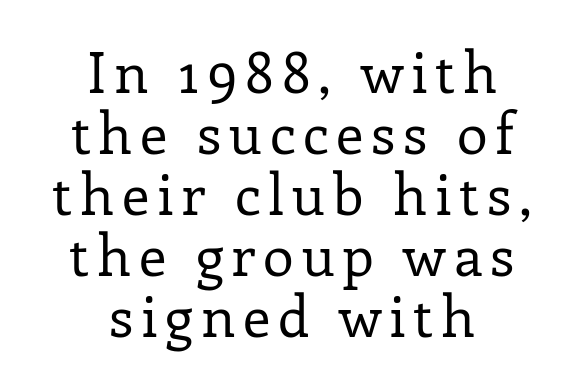
You could not count columns in this text — the font is proportionally spaced. The line-height multiplier appears low, near solid setting. If you folded the block vertically in half, each line would mirror itself in length. The weight tops out at a normal text grade.
